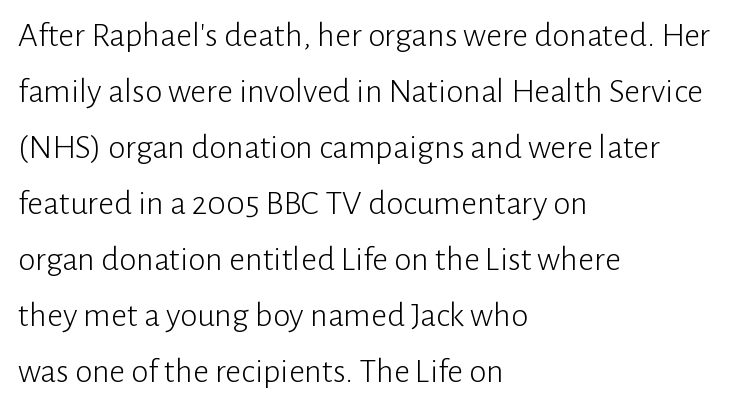
Type without underlining. Upright lettering throughout. Does the copy run flush right? No — it runs flush left. This sample has the flowing, uneven cadence of proportional lettering. To sum up the face: it is a sans, with no serifs. Students, note that the glyphs here touch the page at normal intervals.
